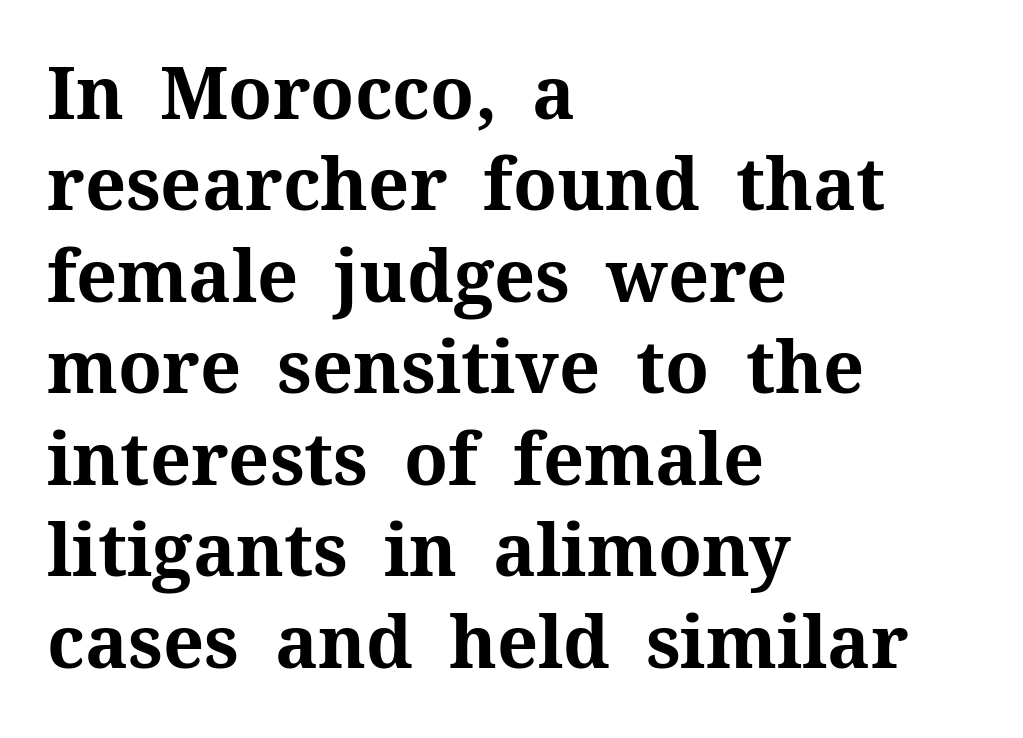
{"serif": "yes", "italic": "no", "bold": "yes", "weight": "bold", "width": "normal", "stroke_contrast": "medium", "x_height": "medium", "monospaced": "no", "underline": "no", "align": "left", "line_spacing": "normal", "line_spacing_ratio": 1.27, "letter_spacing": "normal", "letter_spacing_em": 0.0, "glyph_px": 72}
